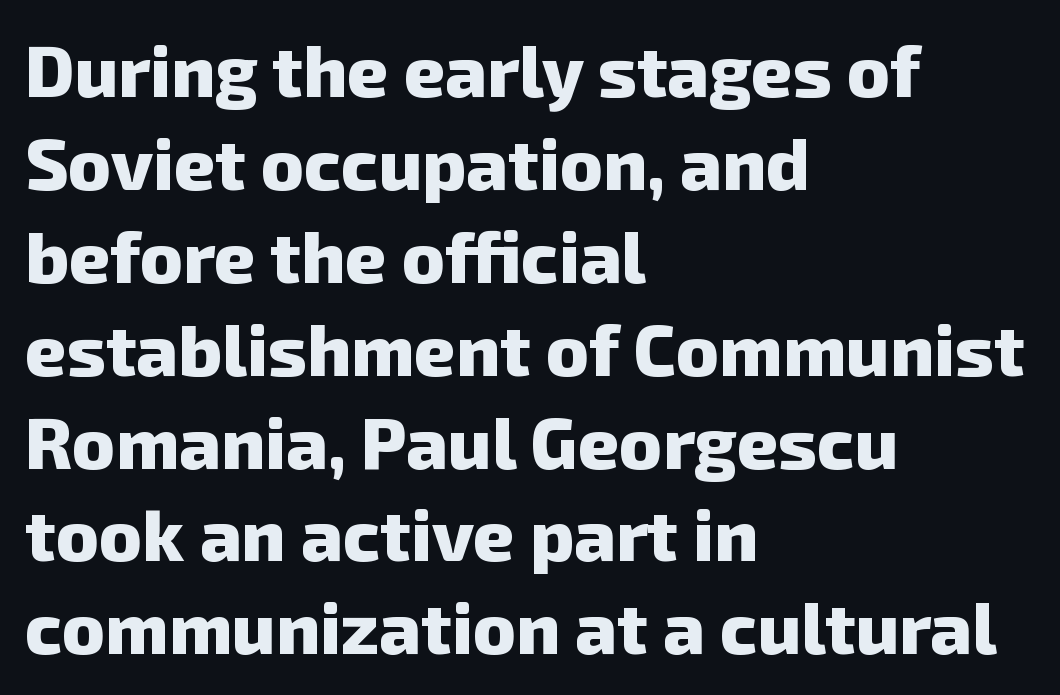
Set as a true bold cut, around the 700 mark. Check the space under the baseline: it is left empty. Casual observation: everything's shoved over to the left. The designer went with a sans here, leaving each stem footless. Quick note: interline space is typical. You could not count columns in this text — the font is proportionally spaced.
